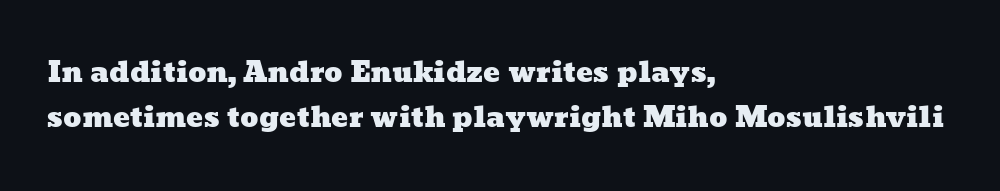
Evenly set lines give the paragraph a standard silhouette. Has an underline been added? It has not. Do the characters align in a grid? No, the font is proportional. Between one letter and the next there's only the usual sliver of space. The text block is weighted toward the left margin, trailing off unevenly rightward.
